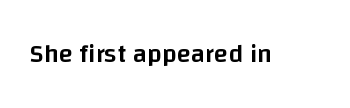
Ascenders rise straight up at ninety degrees. The typesetting leans somewhat heavy: a semibold. Observe the ordinary spacing: letters are neighbours, not strangers. Only glyphs here, with clear space below each row.
